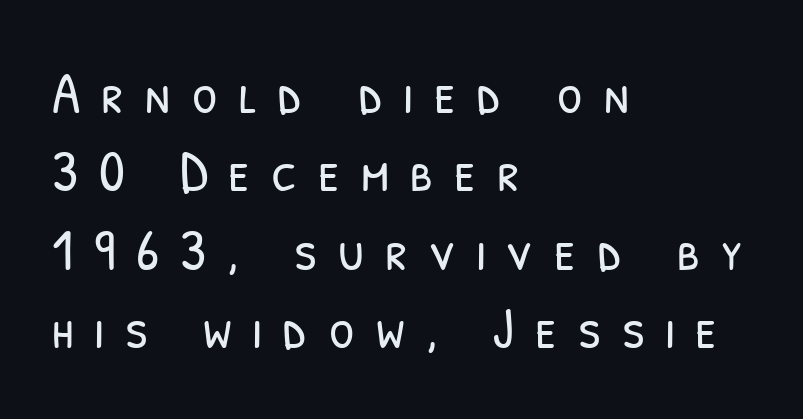
{"serif": "no", "bold": "no", "weight": "light", "width": "condensed", "stroke_contrast": "low", "x_height": "medium", "monospaced": "no", "underline": "no", "align": "left", "line_spacing": "normal", "line_spacing_ratio": 1.35, "letter_spacing": "wide", "letter_spacing_em": 0.36, "glyph_px": 58}
